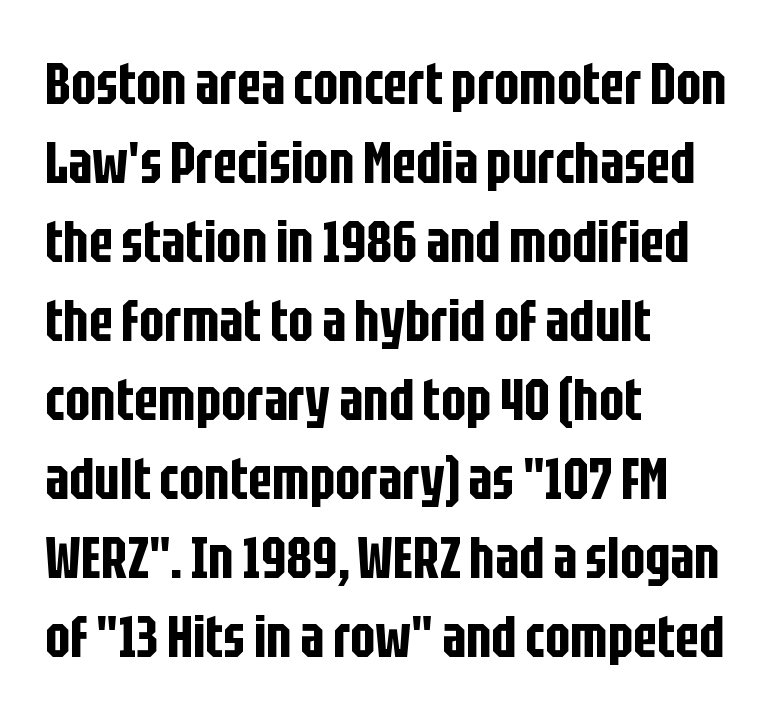
{"serif": "no", "italic": "no", "width": "condensed", "stroke_contrast": "low", "x_height": "large", "monospaced": "no", "underline": "no", "align": "left", "line_spacing": "normal", "line_spacing_ratio": 1.34, "letter_spacing": "normal", "letter_spacing_em": 0.0, "glyph_px": 59}
